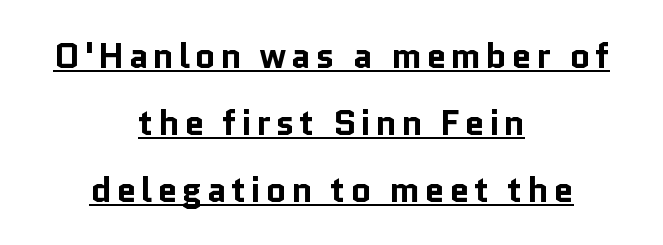
Stroke thickness is high; the sample reads as a true bold. The rendering uses the underline text-decoration. Posture: straight, roman, zero tilt. Spacing verdict: proportional, widths tailored to each character. Caption: multi-line text, centered on the measure. These lines are composed in type without serifs.
